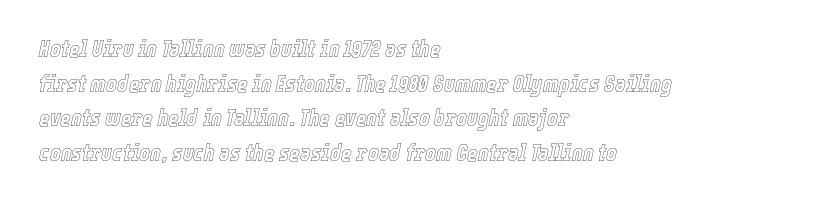
The image shows 23 px text type, italic (leaning right); set left-aligned, normal line spacing (1.51x), normal letter spacing, not underlined.
